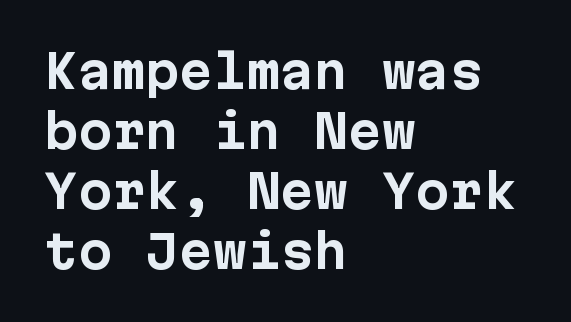
The image shows 45 px bold sans-serif type, upright, monospaced; set left-aligned, normal line spacing (1.33x), normal letter spacing, not underlined; low stroke contrast and a medium x-height.
